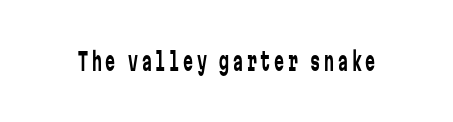
{"italic": "no", "bold": "no", "underline": "no", "glyph_px": 25}
